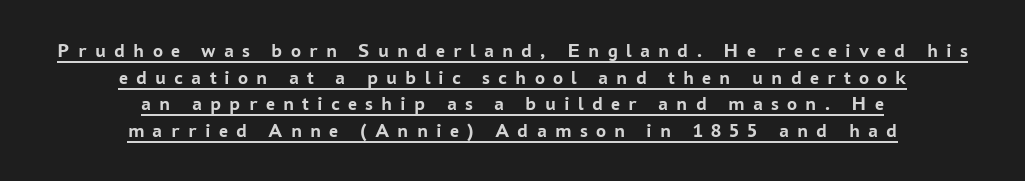
Q: Is the text bold? A: Yes.
Q: Is the text italic (slanted)? A: No, it is upright.
Q: Is the text underlined? A: Yes.
Q: How is the paragraph aligned? A: Centered.
Q: Is the spacing between letters normal or unusually wide? A: Unusually wide.
Q: Is the spacing between lines tight, normal or loose? A: Normal.
